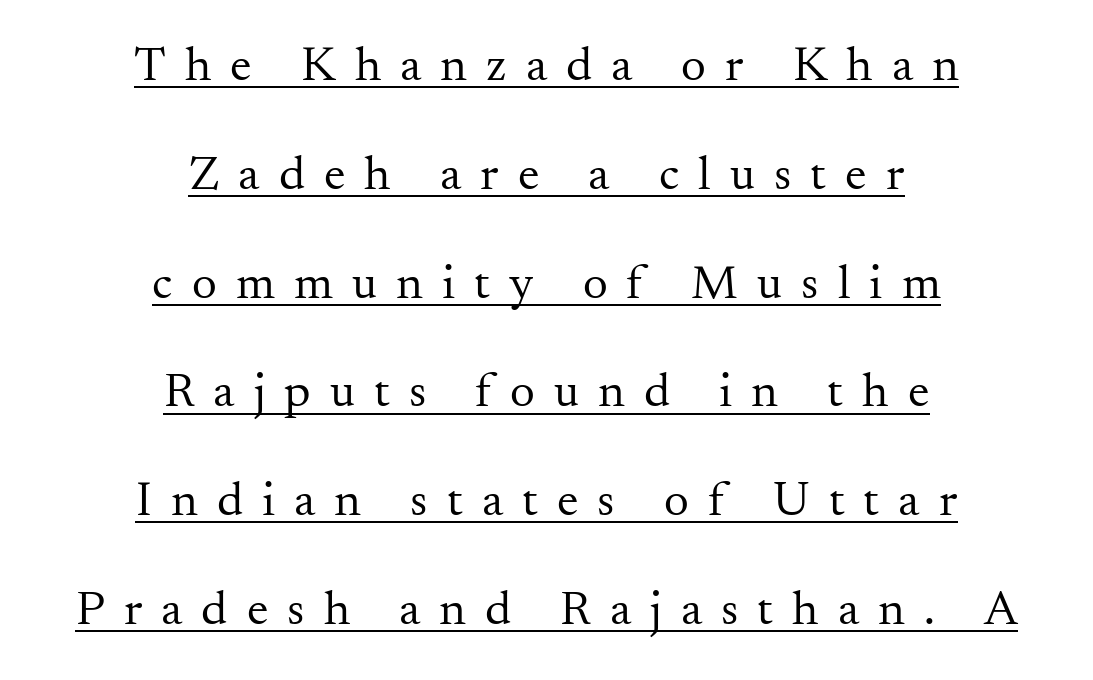
{"serif": "yes", "italic": "no", "bold": "no", "weight": "regular", "width": "normal", "stroke_contrast": "medium", "x_height": "small", "monospaced": "no", "underline": "yes", "align": "center", "line_spacing": "loose", "line_spacing_ratio": 2.22, "letter_spacing": "wide", "letter_spacing_em": 0.39, "glyph_px": 49}
